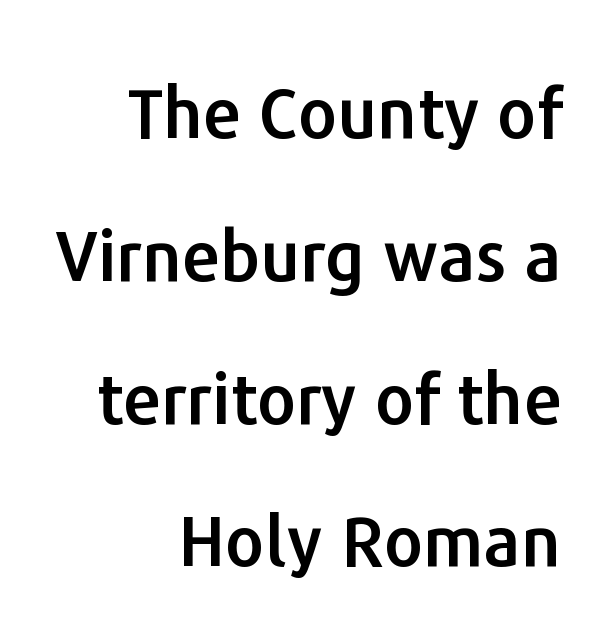
Q: Is the text italic (slanted)? A: No, it is upright.
Q: Is the typeface a serif or a sans-serif typeface? A: Sans-serif.
Q: Is the text underlined? A: No.
Q: How is the paragraph aligned? A: Right-aligned.
Q: Is the spacing between letters normal or unusually wide? A: Normal.
Q: Is the spacing between lines tight, normal or loose? A: Loose.
Q: Width (condensed, normal, or wide)? A: Normal.
Q: Stroke contrast? A: Low.
Q: x-height? A: Medium.
Q: Monospaced? A: No.
